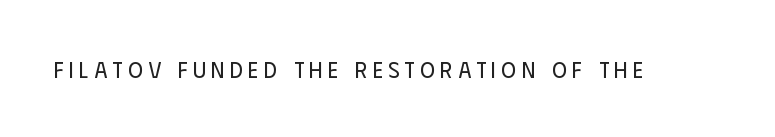
The image shows 23 px text type, upright; set unusually wide letter spacing (+0.23 em), not underlined.
